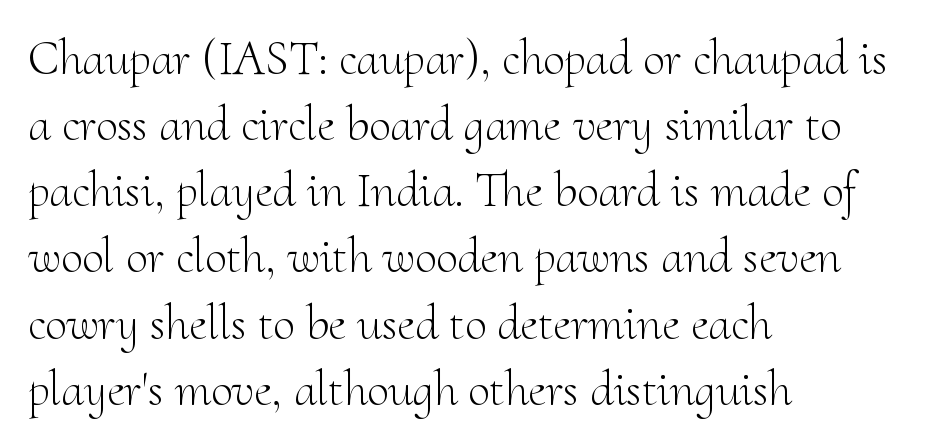
Every character sits straight up, as roman type does. The face used here is proportionally spaced, like ordinary book or web type. Glance below the letters and you will spot only blank space. Whoever set this chose a conventional vertical rhythm. Caption: face not bold, strokes unweighted.
